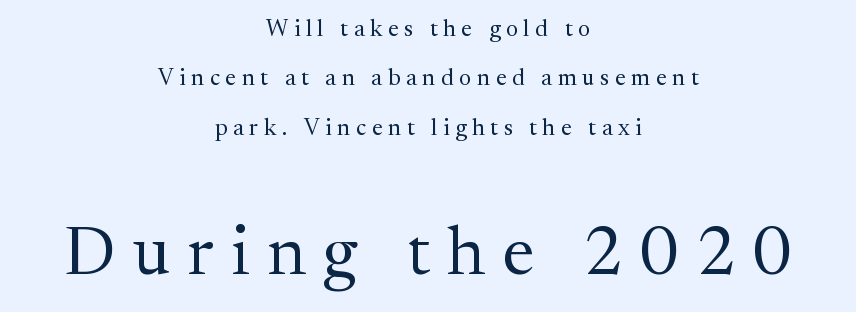
Q: Is the text bold? A: No.
Q: Is the text italic (slanted)? A: No, it is upright.
Q: Is the typeface a serif or a sans-serif typeface? A: Serif.
Q: Is the text underlined? A: No.
Q: How is the paragraph aligned? A: Centered.
Q: Is the spacing between letters normal or unusually wide? A: Unusually wide.
Q: Is the spacing between lines tight, normal or loose? A: Loose.
Q: Which block of text is set in a larger size, the first (top) or the second (bottom)? A: The second (bottom) one.
Q: Width (condensed, normal, or wide)? A: Normal.
Q: Stroke contrast? A: Medium.
Q: x-height? A: Medium.
Q: Monospaced? A: No.
